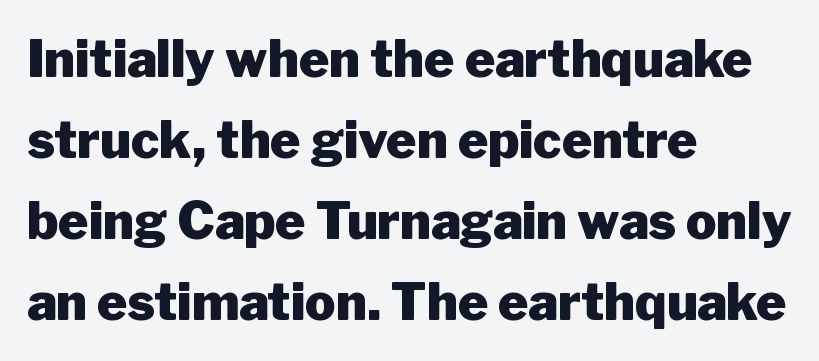
Note the varied advance widths — an 'i' is clearly narrower than an 'm'. The baseline area is clear. Left-aligned paragraph, ragged on the right. This is heavy type, rendered in bold.
